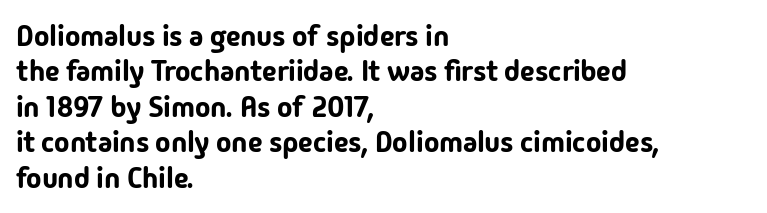
The image shows 29 px sans-serif type, upright; set left-aligned, line spacing 1.22x, normal letter spacing, not underlined; low stroke contrast and a medium x-height.
